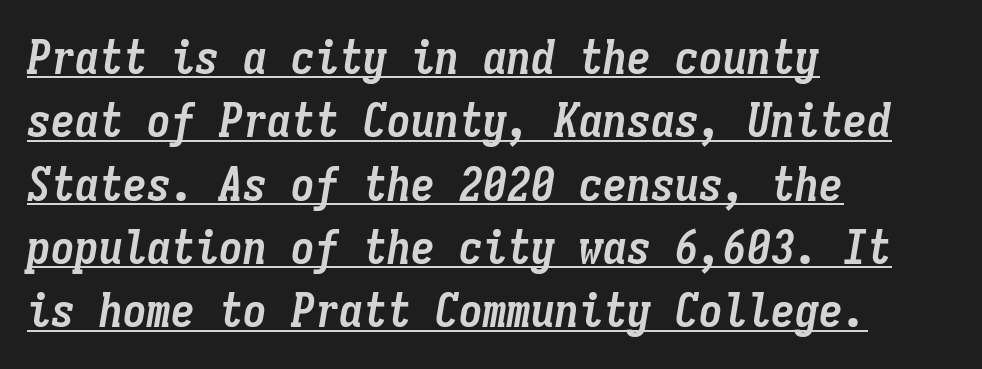
Q: Is the text bold? A: Yes.
Q: Is the text italic (slanted)? A: Yes, it leans right by about 9 degrees.
Q: Is the text underlined? A: Yes.
Q: How is the paragraph aligned? A: Left-aligned.
Q: Is the spacing between letters normal or unusually wide? A: Normal.
Q: Is the spacing between lines tight, normal or loose? A: Normal.
Q: Width (condensed, normal, or wide)? A: Condensed.
Q: Stroke contrast? A: Low.
Q: x-height? A: Medium.
Q: Monospaced? A: Yes.
